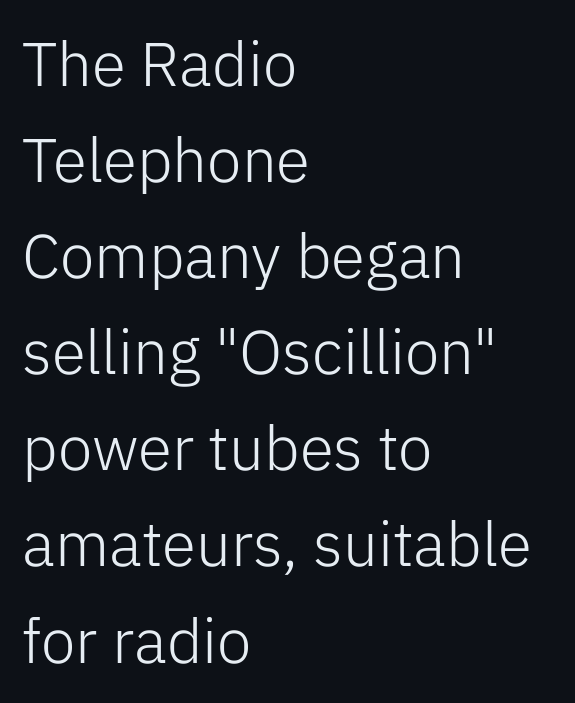
Q: Is the text bold? A: No.
Q: Is the text italic (slanted)? A: No, it is upright.
Q: Is the typeface a serif or a sans-serif typeface? A: Sans-serif.
Q: Is the text underlined? A: No.
Q: How is the paragraph aligned? A: Left-aligned.
Q: Is the spacing between letters normal or unusually wide? A: Normal.
Q: Is the spacing between lines tight, normal or loose? A: Normal.
Q: Width (condensed, normal, or wide)? A: Normal.
Q: Stroke contrast? A: Low.
Q: x-height? A: Medium.
Q: Monospaced? A: No.
